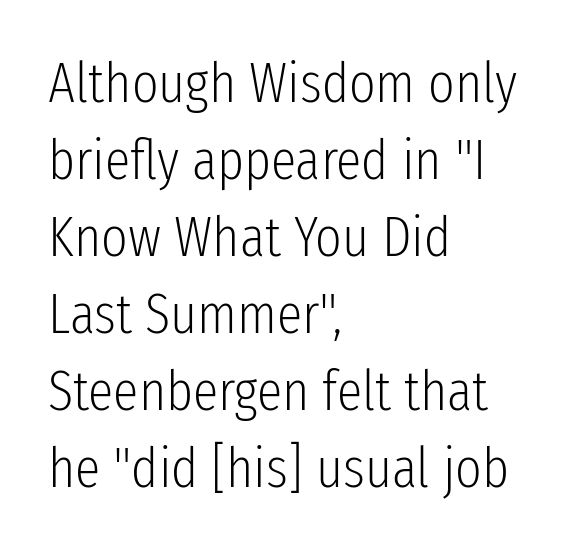
Q: Is the text bold? A: No.
Q: Is the text italic (slanted)? A: No, it is upright.
Q: Is the typeface a serif or a sans-serif typeface? A: Sans-serif.
Q: Is the text underlined? A: No.
Q: How is the paragraph aligned? A: Left-aligned.
Q: Is the spacing between letters normal or unusually wide? A: Normal.
Q: Is the spacing between lines tight, normal or loose? A: Normal.
Q: Width (condensed, normal, or wide)? A: Condensed.
Q: Stroke contrast? A: Low.
Q: x-height? A: Medium.
Q: Monospaced? A: No.
